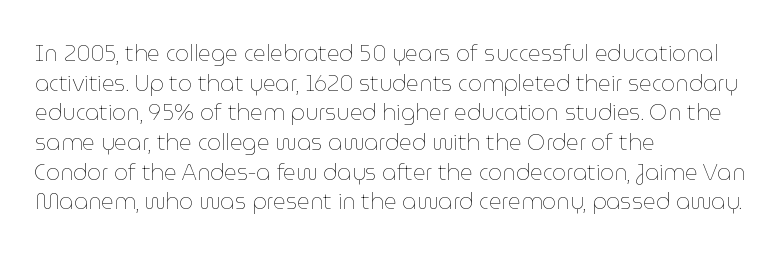
The image shows 22 px text type, upright; set left-aligned, normal line spacing (1.35x), normal letter spacing, not underlined.
